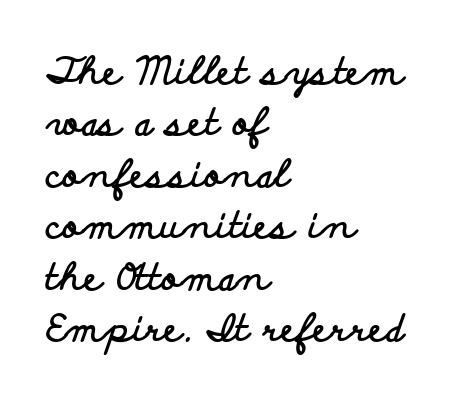
The rendering uses natural spacing where letterforms have individual widths. You can tell from the bare stems that sans-serif type was used. Each glyph is drawn with heavy, bold strokes. Whoever set this chose a conventional vertical rhythm.
